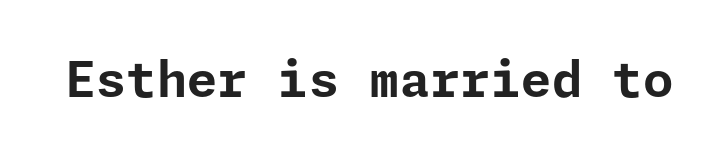
Q: Is the text bold? A: Yes.
Q: Is the text italic (slanted)? A: No, it is upright.
Q: Is the typeface a serif or a sans-serif typeface? A: Sans-serif.
Q: Is the text underlined? A: No.
Q: Is the spacing between letters normal or unusually wide? A: Normal.
Q: Width (condensed, normal, or wide)? A: Normal.
Q: Stroke contrast? A: Low.
Q: x-height? A: Medium.
